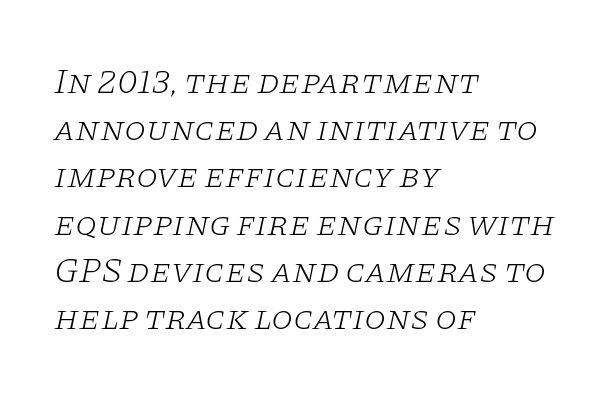
The rag falls on the right side of this text block. Tracking value appears to be zero — textbook default spacing. The leading is moderate, giving the passage an even texture. A clean baseline with only descenders dipping below it. The font's italic variant was chosen for this text.
